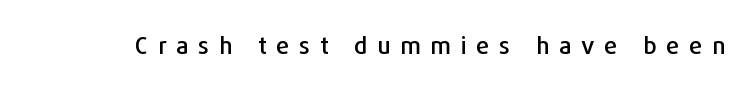
Q: Is the text italic (slanted)? A: No, it is upright.
Q: Is the text underlined? A: No.
Q: Is the spacing between letters normal or unusually wide? A: Unusually wide.
